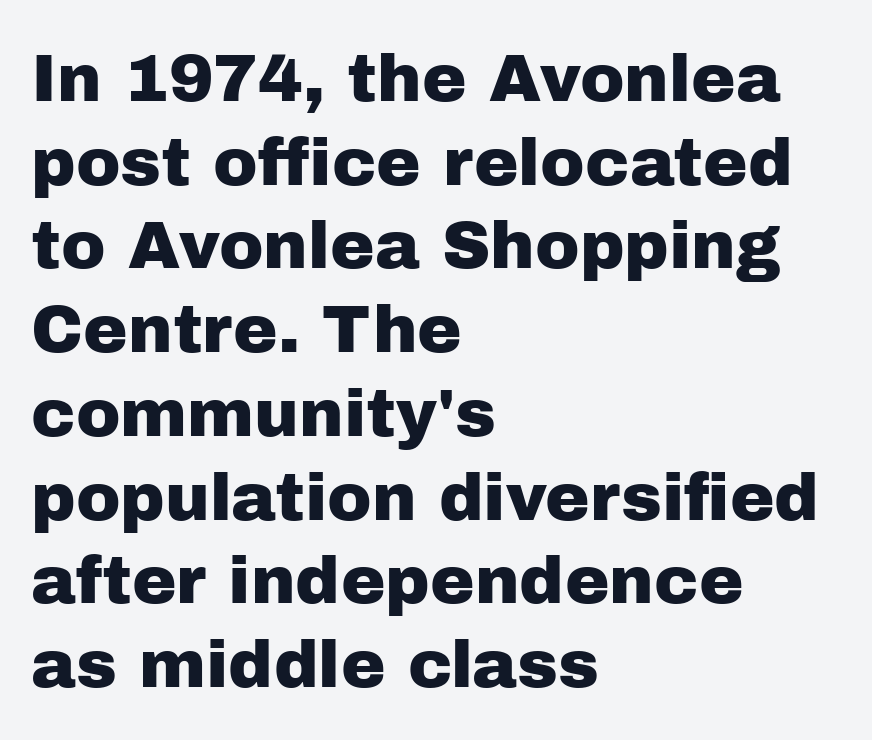
The image shows 67 px sans-serif type, upright; set left-aligned, normal line spacing (1.25x), normal letter spacing, not underlined; low stroke contrast and a medium x-height.
